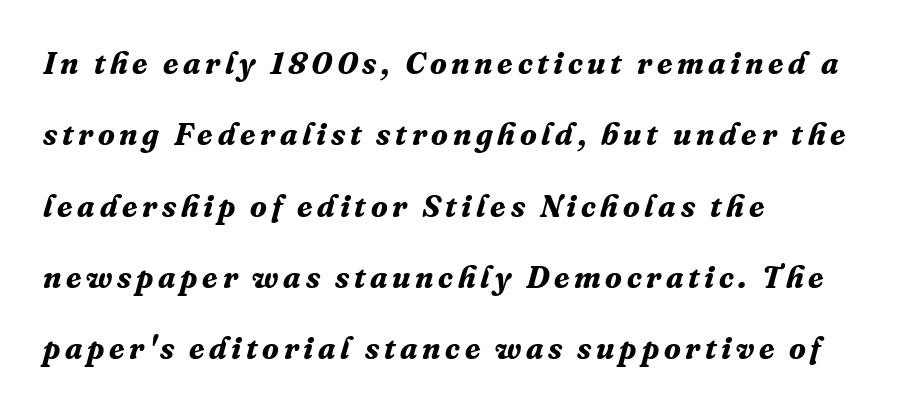
Q: Is the text bold? A: Yes.
Q: Is the text italic (slanted)? A: Yes, it leans right by about 16 degrees.
Q: Is the typeface a serif or a sans-serif typeface? A: Serif.
Q: Is the text underlined? A: No.
Q: How is the paragraph aligned? A: Left-aligned.
Q: Is the spacing between lines tight, normal or loose? A: Loose.
Q: Width (condensed, normal, or wide)? A: Normal.
Q: Stroke contrast? A: Medium.
Q: x-height? A: Medium.
Q: Monospaced? A: No.
